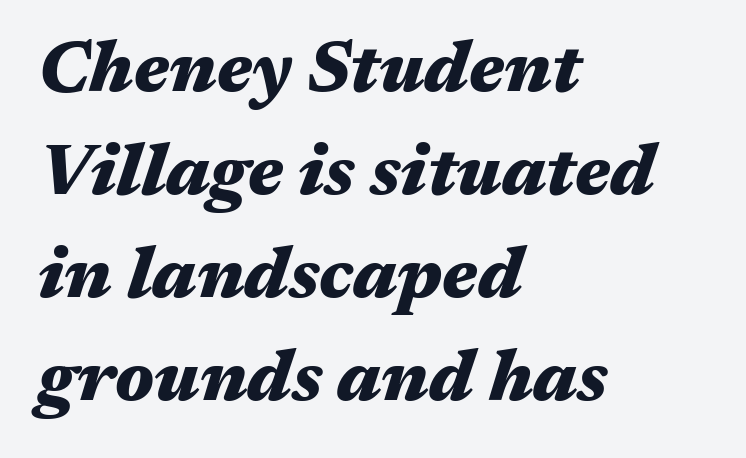
{"italic": "yes", "lean": "right", "slant_degrees": 17, "bold": "yes", "weight": "heavy", "width": "wide", "stroke_contrast": "medium", "x_height": "medium", "monospaced": "no", "underline": "no", "align": "left", "line_spacing": "normal", "line_spacing_ratio": 1.43, "letter_spacing": "normal", "letter_spacing_em": 0.0, "glyph_px": 72}
